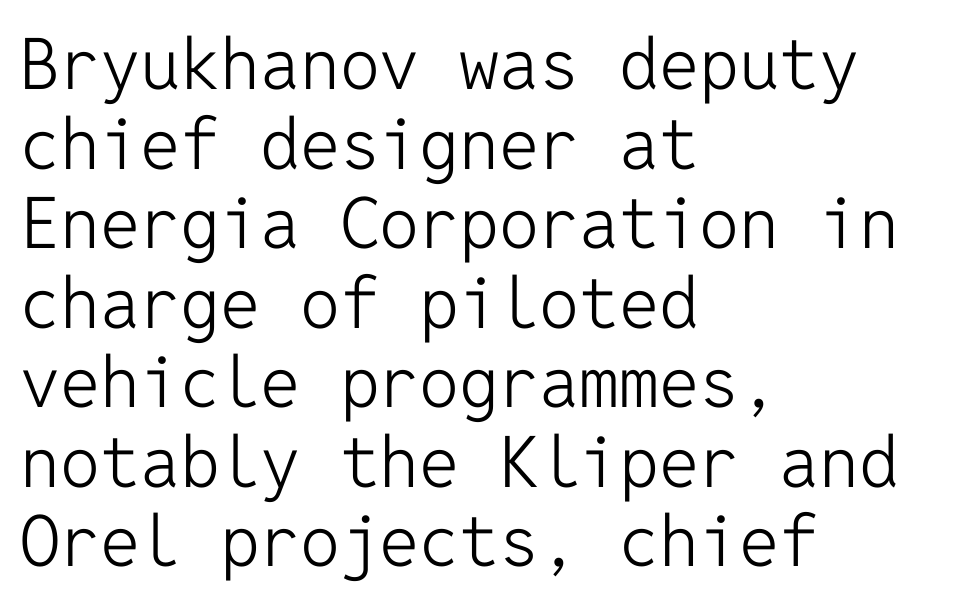
The image shows 71 px light sans-serif type, upright, monospaced; set left-aligned, tight line spacing (1.12x), normal letter spacing, not underlined; low stroke contrast and a medium x-height.
